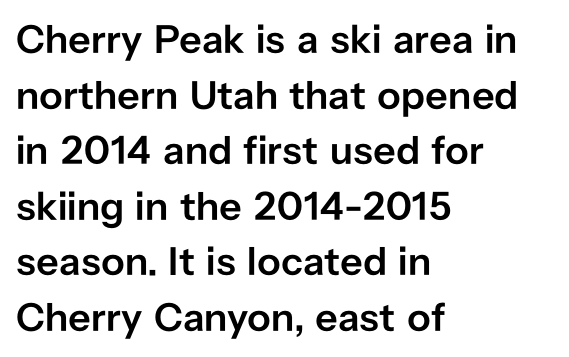
This is roman type, the default non-slanted kind. Quick note: interline space is typical. The face used here is proportionally spaced, like ordinary book or web type. The passage is arranged the way most books set body copy — flush left. Default kerning and tracking; the words read as compact shapes.
